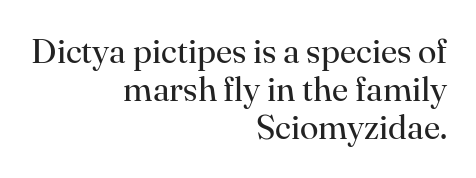
The image shows 34 px regular-weight serif type, upright; set right-aligned, tight line spacing (1.12x), normal letter spacing, not underlined; high stroke contrast and a small x-height.
